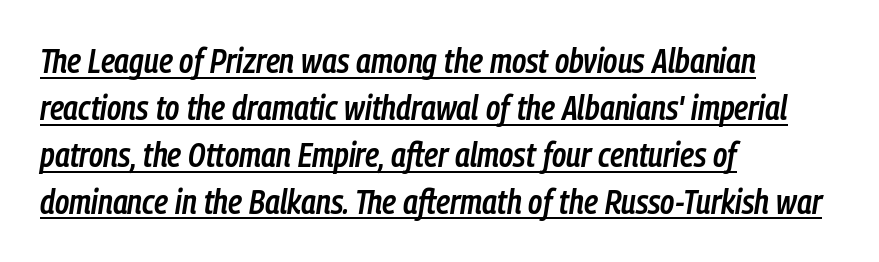
The image shows 34 px semibold, condensed type, italic (leaning right); set left-aligned, normal line spacing (1.38x), normal letter spacing, underlined; low stroke contrast and a medium x-height.
